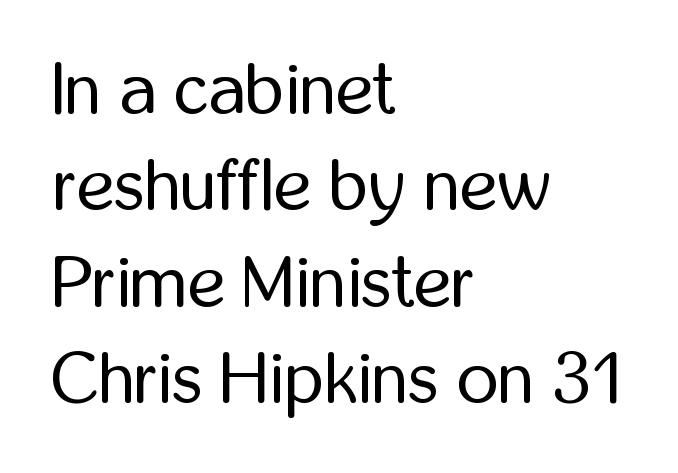
The image shows 72 px regular-weight, condensed sans-serif type, upright; set left-aligned, normal line spacing (1.34x), normal letter spacing, not underlined; low stroke contrast and a medium x-height.
